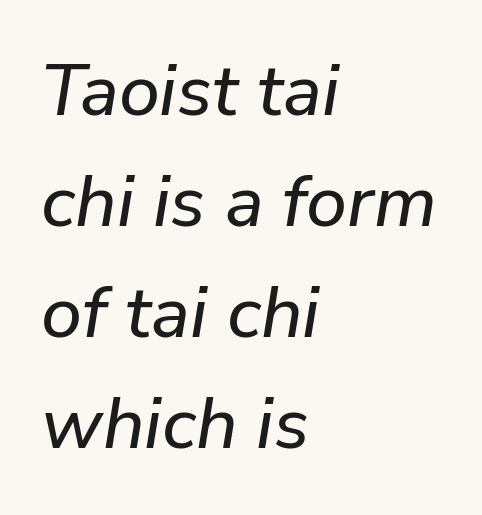
{"italic": "yes", "lean": "right", "slant_degrees": 9, "width": "normal", "stroke_contrast": "low", "x_height": "medium", "monospaced": "no", "underline": "no", "align": "left", "line_spacing": "normal", "line_spacing_ratio": 1.52, "letter_spacing": "normal", "letter_spacing_em": 0.0, "glyph_px": 73}
